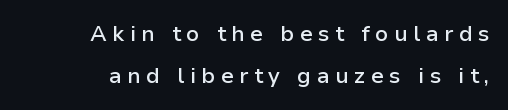
The image shows 22 px text type, upright; set right-aligned, loose line spacing (1.92x), unusually wide letter spacing (+0.25 em), not underlined.
